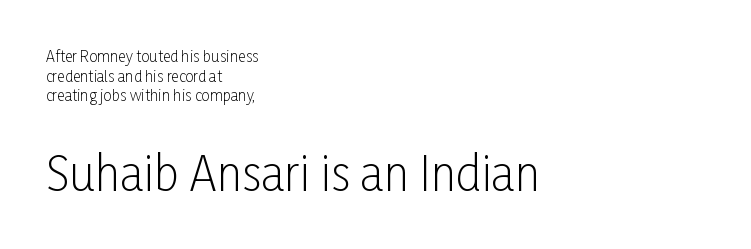
{"serif": "no", "italic": "no", "bold": "no", "weight": "light", "width": "condensed", "stroke_contrast": "low", "x_height": "medium", "monospaced": "no", "underline": "no", "align": "left", "line_spacing": "normal", "line_spacing_ratio": 1.31, "letter_spacing": "normal", "letter_spacing_em": 0.0, "larger_block": "second", "size_ratio": 3.07, "glyph_px": 46}
